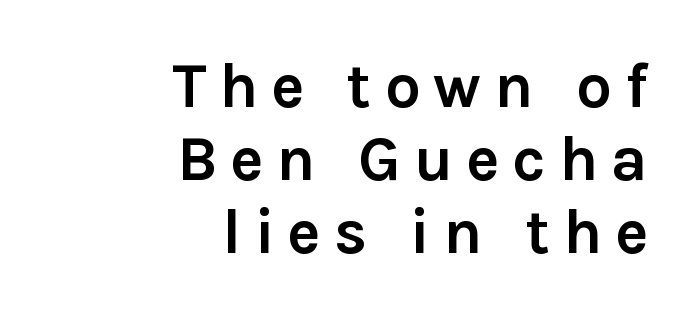
{"serif": "no", "italic": "no", "bold": "yes", "weight": "semibold", "width": "normal", "x_height": "medium", "monospaced": "no", "underline": "no", "align": "right", "line_spacing_ratio": 1.16, "letter_spacing": "wide", "letter_spacing_em": 0.21, "glyph_px": 63}
